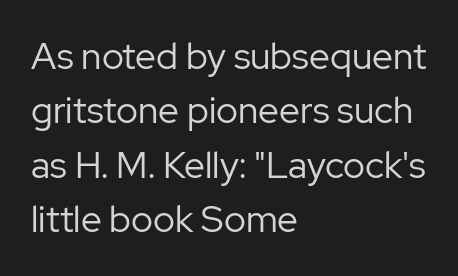
Q: Is the text bold? A: No.
Q: Is the text italic (slanted)? A: No, it is upright.
Q: Is the typeface a serif or a sans-serif typeface? A: Sans-serif.
Q: Is the text underlined? A: No.
Q: How is the paragraph aligned? A: Left-aligned.
Q: Is the spacing between letters normal or unusually wide? A: Normal.
Q: Is the spacing between lines tight, normal or loose? A: Normal.
Q: Width (condensed, normal, or wide)? A: Normal.
Q: Stroke contrast? A: Low.
Q: x-height? A: Medium.
Q: Monospaced? A: No.
